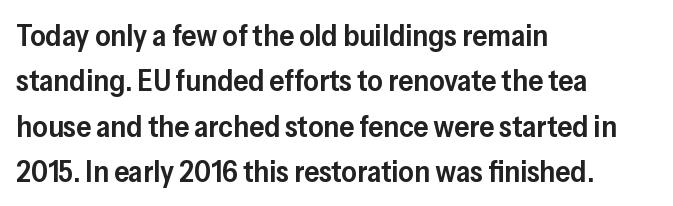
Q: Is the text bold? A: Semi-bold.
Q: Is the text italic (slanted)? A: No, it is upright.
Q: Is the typeface a serif or a sans-serif typeface? A: Sans-serif.
Q: Is the text underlined? A: No.
Q: How is the paragraph aligned? A: Left-aligned.
Q: Is the spacing between letters normal or unusually wide? A: Normal.
Q: Is the spacing between lines tight, normal or loose? A: Normal.
Q: Width (condensed, normal, or wide)? A: Normal.
Q: Stroke contrast? A: Low.
Q: x-height? A: Medium.
Q: Monospaced? A: No.
